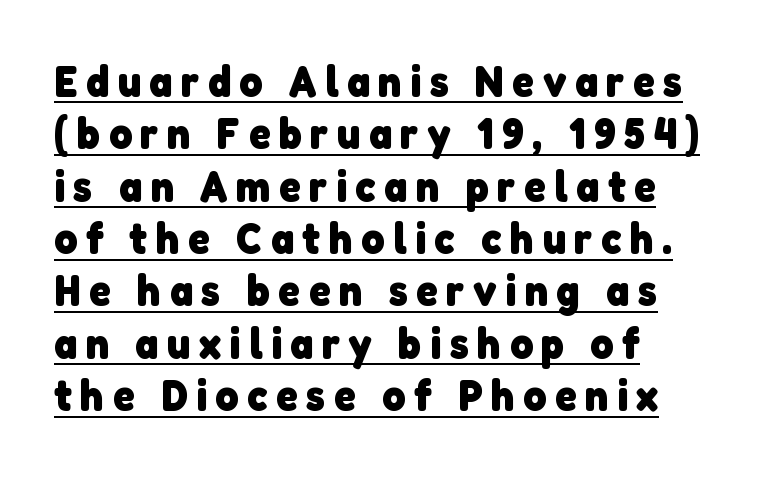
The image shows 44 px heavy sans-serif type; set left-aligned, line spacing 1.19x, underlined; low stroke contrast and a medium x-height.
